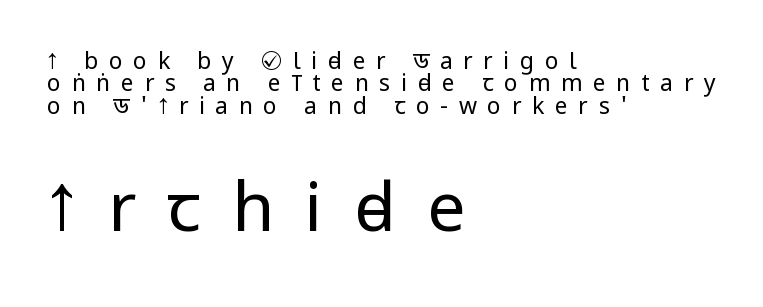
The rag falls on the right side of this text block. Underline: absent. Unbolded letterforms with no extra heft. Posture: straight, roman, zero tilt.
